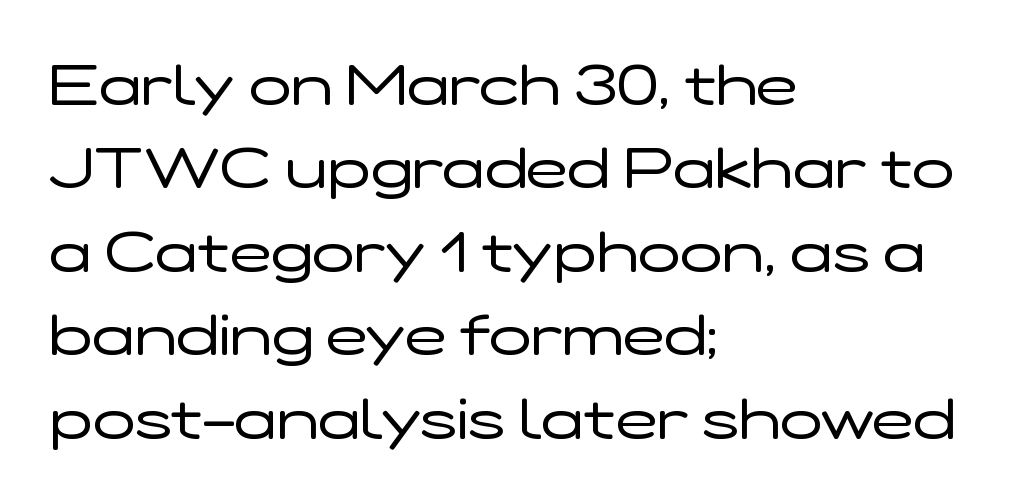
Q: Is the text bold? A: No.
Q: Is the text italic (slanted)? A: No, it is upright.
Q: Is the typeface a serif or a sans-serif typeface? A: Sans-serif.
Q: Is the text underlined? A: No.
Q: How is the paragraph aligned? A: Left-aligned.
Q: Is the spacing between letters normal or unusually wide? A: Normal.
Q: Is the spacing between lines tight, normal or loose? A: Normal.
Q: Width (condensed, normal, or wide)? A: Wide.
Q: Stroke contrast? A: Low.
Q: x-height? A: Medium.
Q: Monospaced? A: No.
